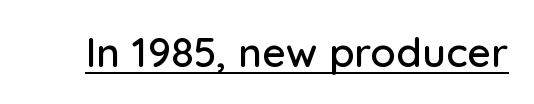
{"serif": "no", "italic": "no", "width": "normal", "stroke_contrast": "low", "x_height": "medium", "monospaced": "no", "underline": "yes", "letter_spacing": "normal", "letter_spacing_em": 0.0, "glyph_px": 41}
